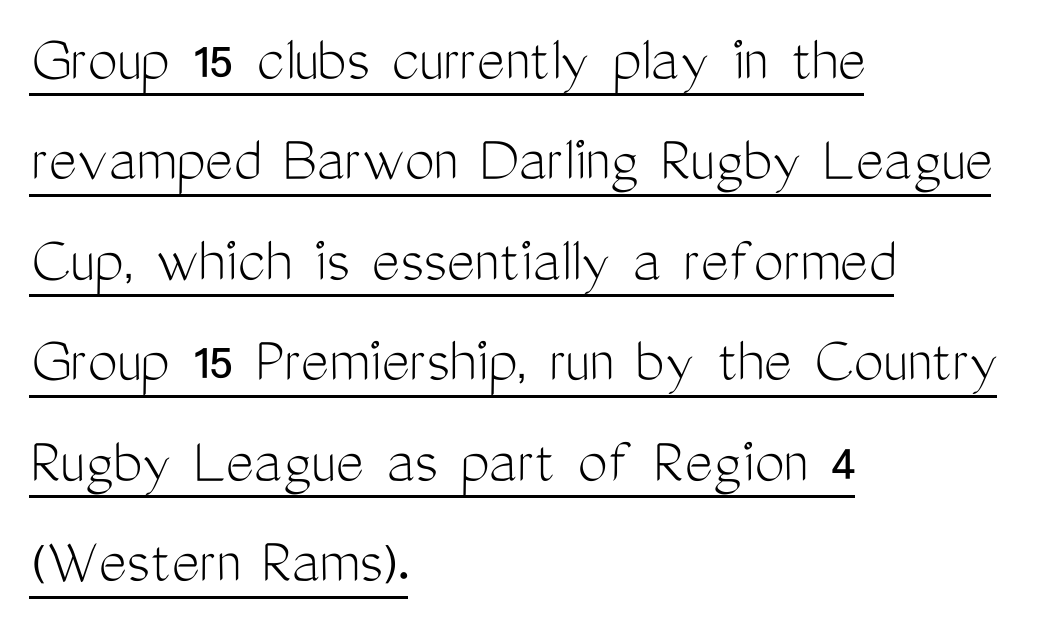
{"serif": "no", "italic": "no", "bold": "no", "weight": "light", "width": "condensed", "stroke_contrast": "medium", "x_height": "medium", "monospaced": "no", "underline": "yes", "align": "left", "line_spacing": "normal", "line_spacing_ratio": 1.5, "letter_spacing": "normal", "letter_spacing_em": 0.0, "glyph_px": 67}
